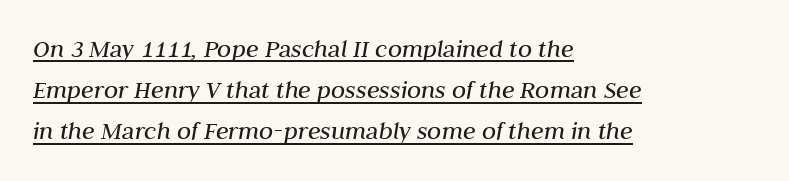
Q: Is the text bold? A: No.
Q: Is the text italic (slanted)? A: Yes, it leans right by about 10 degrees.
Q: Is the text underlined? A: Yes.
Q: How is the paragraph aligned? A: Left-aligned.
Q: Is the spacing between letters normal or unusually wide? A: Normal.
Q: Is the spacing between lines tight, normal or loose? A: Normal.
